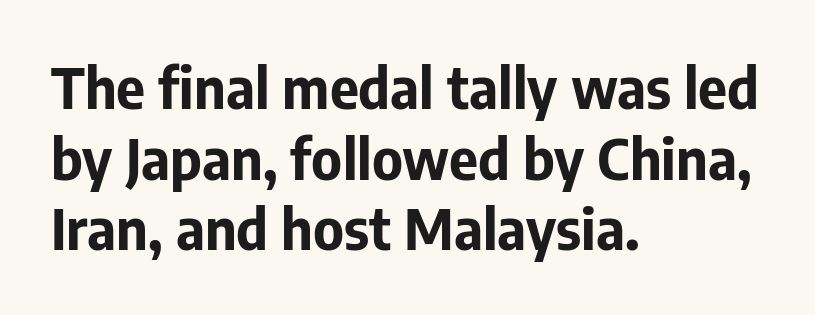
How would I describe the line gaps? Plain and ordinary. Letters rest on an invisible, unmarked baseline. Spacing between characters is what you'd get straight out of the box. Layout note: lines flush left. What kind of face is this? One without serifs — a sans.
